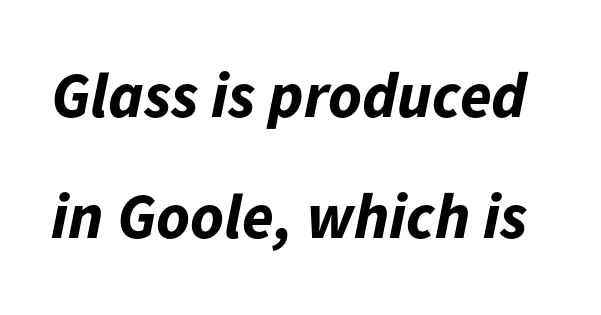
{"italic": "yes", "lean": "right", "slant_degrees": 11, "bold": "yes", "weight": "bold", "width": "normal", "stroke_contrast": "low", "x_height": "medium", "monospaced": "no", "underline": "no", "line_spacing_ratio": 1.89, "letter_spacing": "normal", "letter_spacing_em": 0.0, "glyph_px": 64}
